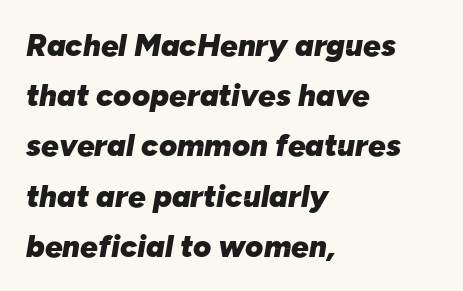
The image shows 31 px heavy type, italic (leaning right); set left-aligned, normal line spacing (1.62x), normal letter spacing, not underlined; low stroke contrast and a medium x-height.
